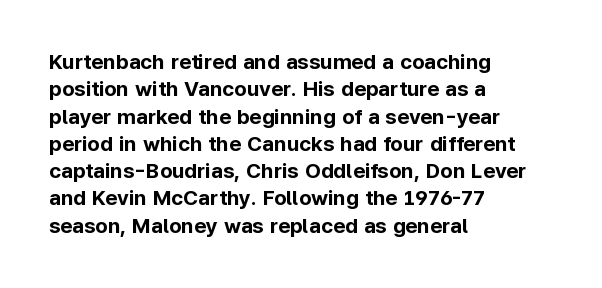
Q: Is the text bold? A: Yes.
Q: Is the text italic (slanted)? A: No, it is upright.
Q: Is the text underlined? A: No.
Q: How is the paragraph aligned? A: Left-aligned.
Q: Is the spacing between letters normal or unusually wide? A: Normal.
Q: Is the spacing between lines tight, normal or loose? A: Normal.
